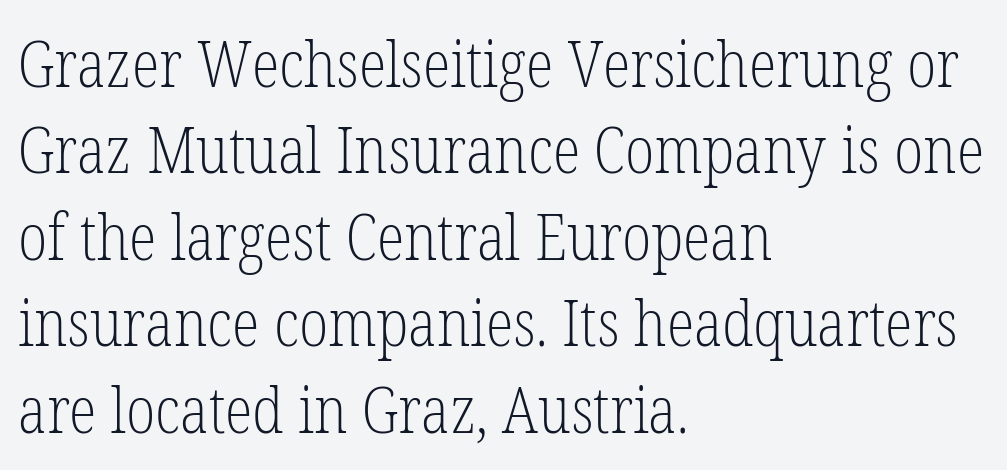
Is this a fixed-width face? No — the glyphs have proportional, varying widths. Serif or sans? Serif — the stroke terminals have little feet. Posture: straight, roman, zero tilt. Words float on clear page, feet unadorned. Teacher's note: observe the even left margin — that is flush-left alignment.
